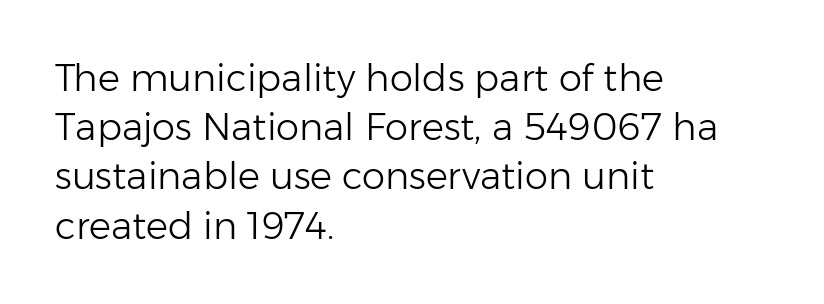
Q: Is the text bold? A: No.
Q: Is the text italic (slanted)? A: No, it is upright.
Q: Is the typeface a serif or a sans-serif typeface? A: Sans-serif.
Q: Is the text underlined? A: No.
Q: How is the paragraph aligned? A: Left-aligned.
Q: Is the spacing between letters normal or unusually wide? A: Normal.
Q: Is the spacing between lines tight, normal or loose? A: Normal.
Q: Width (condensed, normal, or wide)? A: Normal.
Q: Stroke contrast? A: Low.
Q: x-height? A: Medium.
Q: Monospaced? A: No.
